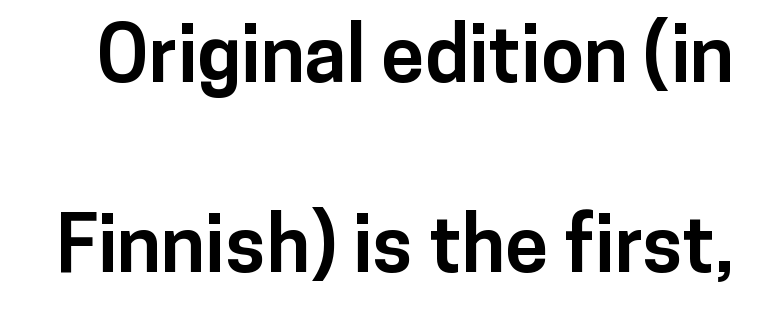
Q: Is the text bold? A: Yes.
Q: Is the text italic (slanted)? A: No, it is upright.
Q: Is the typeface a serif or a sans-serif typeface? A: Sans-serif.
Q: Is the text underlined? A: No.
Q: Is the spacing between letters normal or unusually wide? A: Normal.
Q: Is the spacing between lines tight, normal or loose? A: Loose.
Q: Width (condensed, normal, or wide)? A: Normal.
Q: Stroke contrast? A: Low.
Q: x-height? A: Medium.
Q: Monospaced? A: No.
